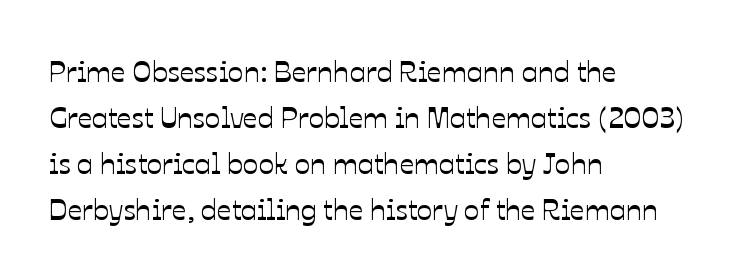
The image shows 29 px text type, upright; set left-aligned, normal line spacing (1.59x), normal letter spacing, not underlined; low stroke contrast and a medium x-height.
